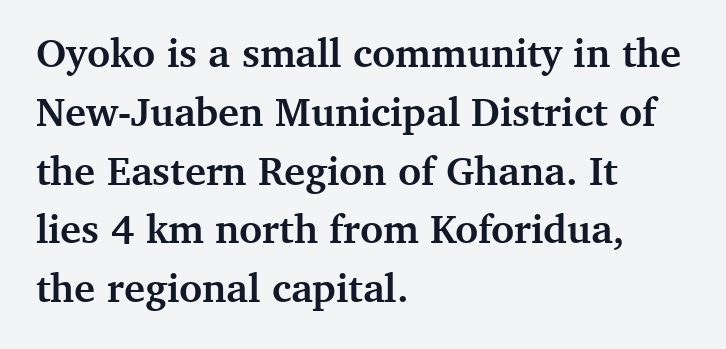
Q: Is the text bold? A: Yes.
Q: Is the text italic (slanted)? A: No, it is upright.
Q: Is the typeface a serif or a sans-serif typeface? A: Serif.
Q: Is the text underlined? A: No.
Q: How is the paragraph aligned? A: Left-aligned.
Q: Is the spacing between letters normal or unusually wide? A: Normal.
Q: Is the spacing between lines tight, normal or loose? A: Normal.
Q: Width (condensed, normal, or wide)? A: Normal.
Q: Stroke contrast? A: Medium.
Q: x-height? A: Medium.
Q: Monospaced? A: No.
